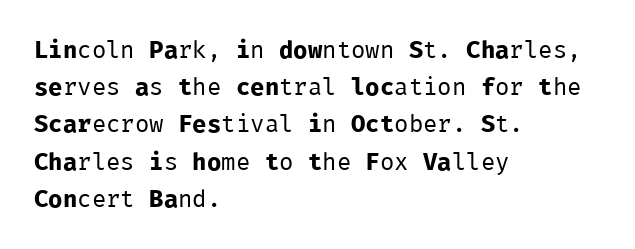
Ordinary non-slanted type is in use. This sample uses plain, unmodified letter spacing. Has an underline been added? It has not. The designer left line spacing at the default. The cut favours lightness, reaching ordinary text weight at its darkest. Layout note: lines flush left.
